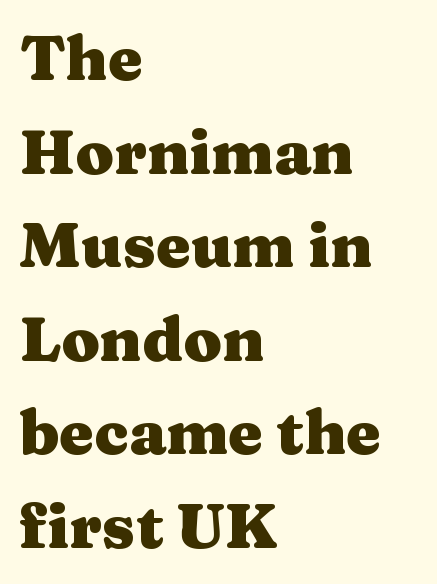
{"serif": "yes", "italic": "no", "bold": "yes", "weight": "heavy", "width": "wide", "stroke_contrast": "medium", "x_height": "medium", "monospaced": "no", "underline": "no", "align": "left", "line_spacing": "normal", "line_spacing_ratio": 1.51, "letter_spacing": "normal", "letter_spacing_em": 0.0, "glyph_px": 62}
